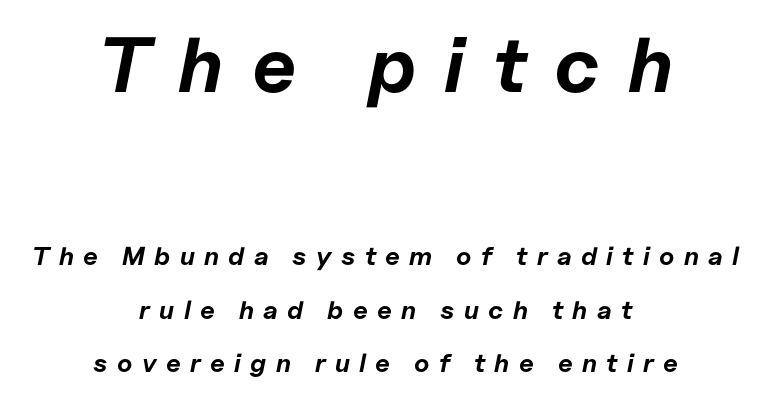
Q: Is the text bold? A: Yes.
Q: Is the text italic (slanted)? A: Yes, it leans right by about 11 degrees.
Q: Is the text underlined? A: No.
Q: How is the paragraph aligned? A: Centered.
Q: Is the spacing between letters normal or unusually wide? A: Unusually wide.
Q: Is the spacing between lines tight, normal or loose? A: Loose.
Q: Which block of text is set in a larger size, the first (top) or the second (bottom)? A: The first (top) one.
Q: Width (condensed, normal, or wide)? A: Normal.
Q: Stroke contrast? A: Low.
Q: x-height? A: Medium.
Q: Monospaced? A: No.
